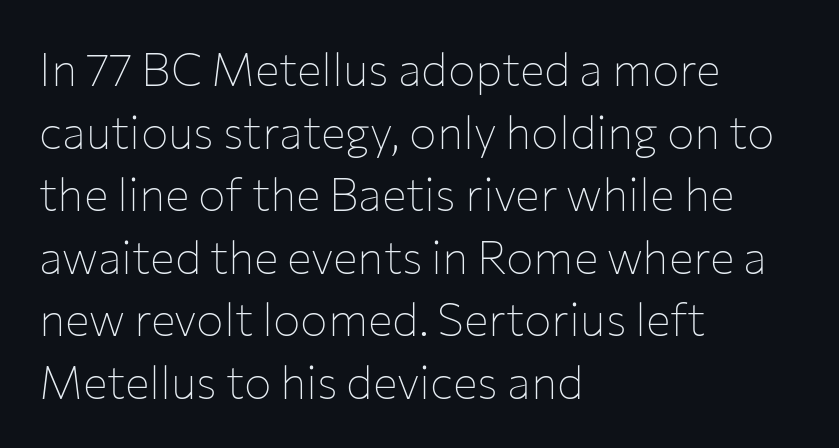
{"serif": "no", "italic": "no", "bold": "no", "weight": "thin", "width": "normal", "stroke_contrast": "low", "x_height": "medium", "monospaced": "no", "underline": "no", "align": "left", "line_spacing": "normal", "line_spacing_ratio": 1.36, "letter_spacing": "normal", "letter_spacing_em": 0.0, "glyph_px": 46}
